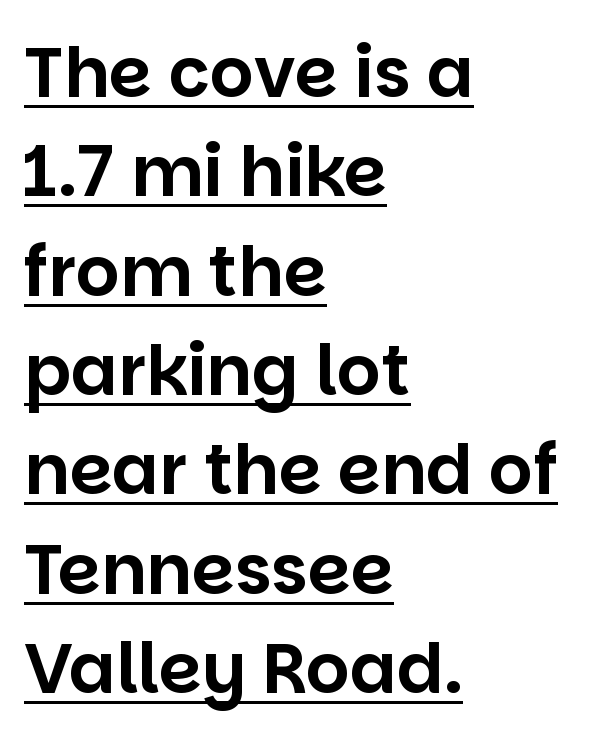
Q: Is the text italic (slanted)? A: No, it is upright.
Q: Is the typeface a serif or a sans-serif typeface? A: Sans-serif.
Q: Is the text underlined? A: Yes.
Q: How is the paragraph aligned? A: Left-aligned.
Q: Is the spacing between letters normal or unusually wide? A: Normal.
Q: Is the spacing between lines tight, normal or loose? A: Normal.
Q: Width (condensed, normal, or wide)? A: Normal.
Q: Stroke contrast? A: Low.
Q: x-height? A: Large.
Q: Monospaced? A: No.
